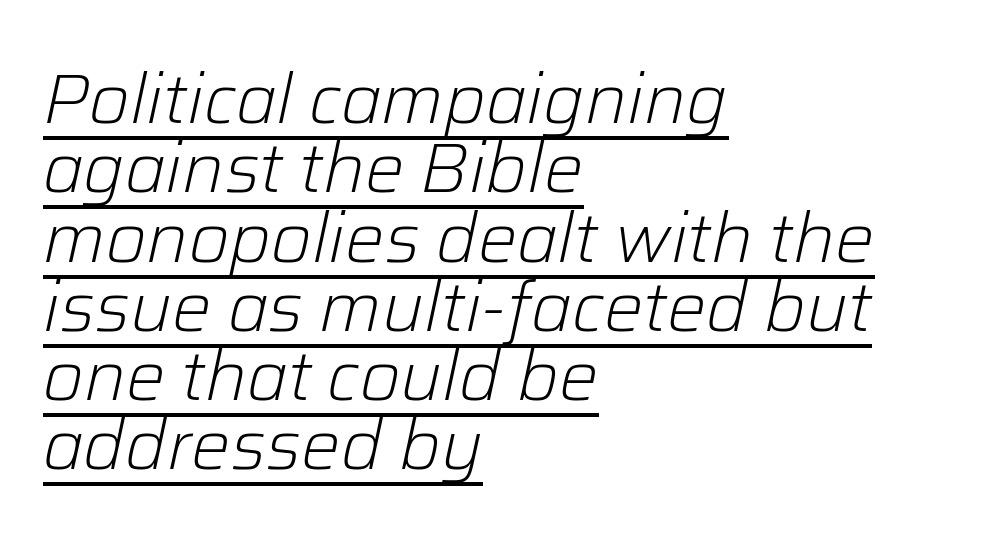
Q: Is the text bold? A: No.
Q: Is the text italic (slanted)? A: Yes, it leans right by about 12 degrees.
Q: Is the text underlined? A: Yes.
Q: How is the paragraph aligned? A: Left-aligned.
Q: Is the spacing between letters normal or unusually wide? A: Normal.
Q: Is the spacing between lines tight, normal or loose? A: Tight.
Q: Width (condensed, normal, or wide)? A: Normal.
Q: Stroke contrast? A: Low.
Q: x-height? A: Medium.
Q: Monospaced? A: No.
